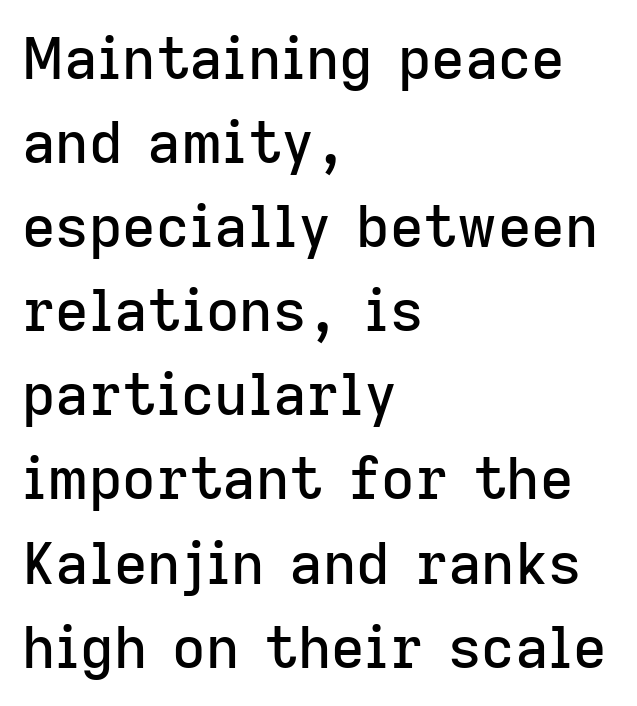
Words float on clear page, feet unadorned. Nothing sits at the stroke ends, so this counts as sans-serif. The letterforms sit shoulder to shoulder at normal distance. Quick note: not italic, upright. Think of a printed novel: that variable character pitch is what you see here. This block has exactly the height ordinary leading produces.
